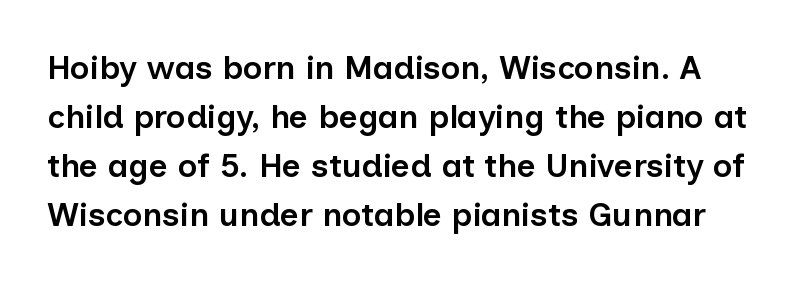
{"serif": "no", "italic": "no", "bold": "semi", "weight": "semibold", "width": "normal", "stroke_contrast": "low", "x_height": "medium", "monospaced": "no", "underline": "no", "line_spacing": "normal", "line_spacing_ratio": 1.48, "letter_spacing": "normal", "letter_spacing_em": 0.0, "glyph_px": 33}
